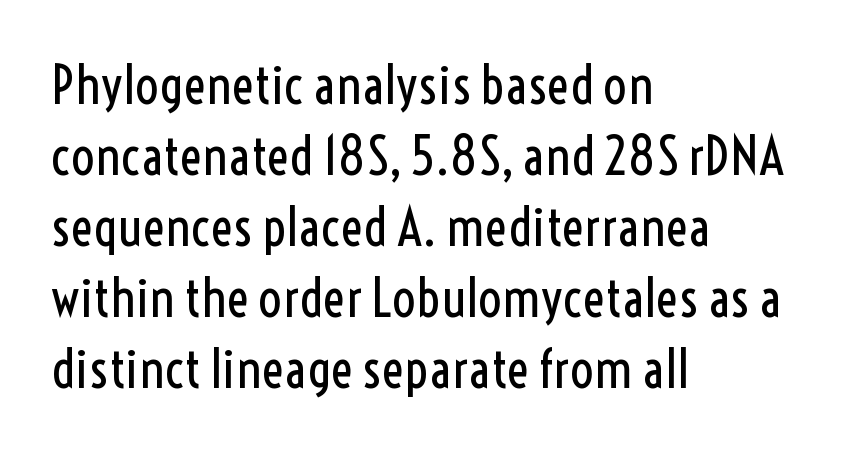
{"serif": "no", "italic": "no", "bold": "no", "weight": "regular", "width": "condensed", "x_height": "medium", "monospaced": "no", "underline": "no", "align": "left", "line_spacing": "normal", "line_spacing_ratio": 1.34, "letter_spacing": "normal", "letter_spacing_em": 0.0, "glyph_px": 53}
